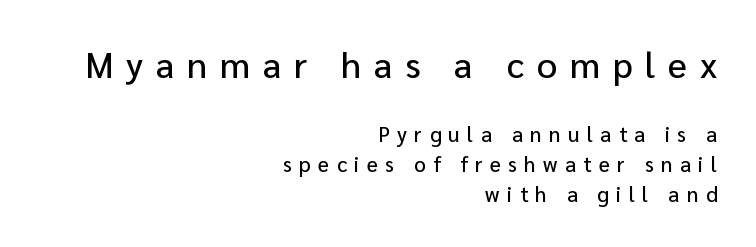
{"serif": "no", "italic": "no", "width": "normal", "stroke_contrast": "low", "x_height": "medium", "monospaced": "no", "underline": "no", "align": "right", "line_spacing": "normal", "line_spacing_ratio": 1.43, "letter_spacing": "wide", "letter_spacing_em": 0.35, "larger_block": "first", "size_ratio": 1.71, "glyph_px": 36}
